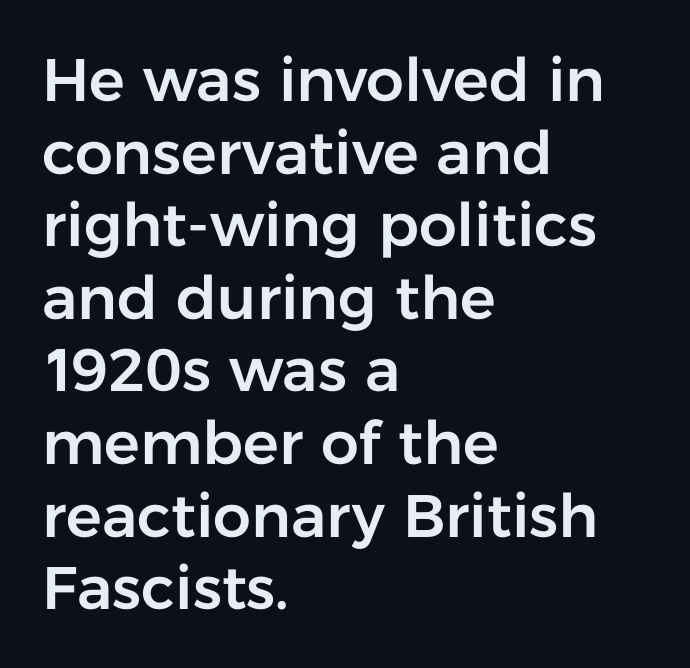
The image shows 60 px sans-serif type, upright; set left-aligned, line spacing 1.21x, normal letter spacing, not underlined; low stroke contrast and a medium x-height.
